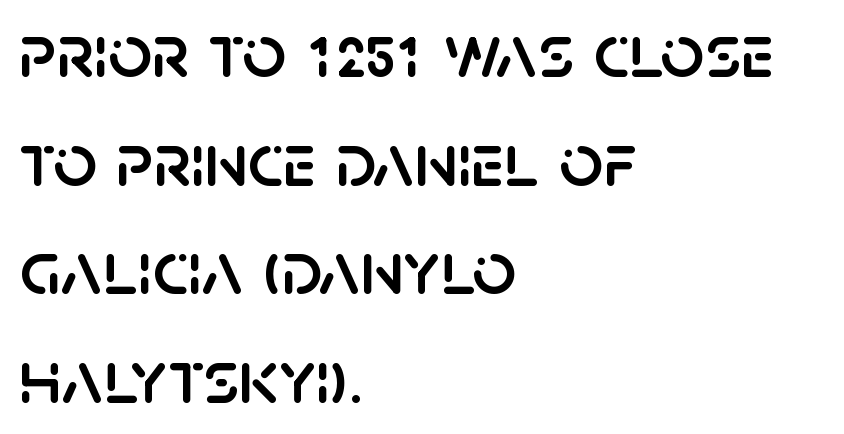
Clear beneath every line of the passage. Caption: standard tracking, unaltered. Looks like regular typesetting: each glyph gets only the width it needs. The letters stand straight up with perfectly vertical stems. These lines are set flush left with a ragged right edge.
